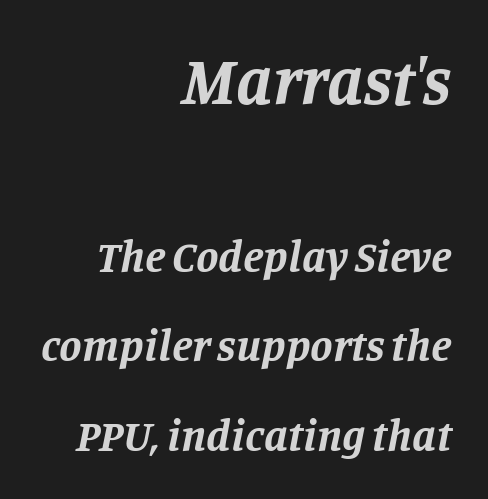
Has an underline been added? It has not. Layout note: lines flush right. Whoever set this made the first block the dominant, larger element. Observe the lean: these are italic letterforms. Leading: increased.
